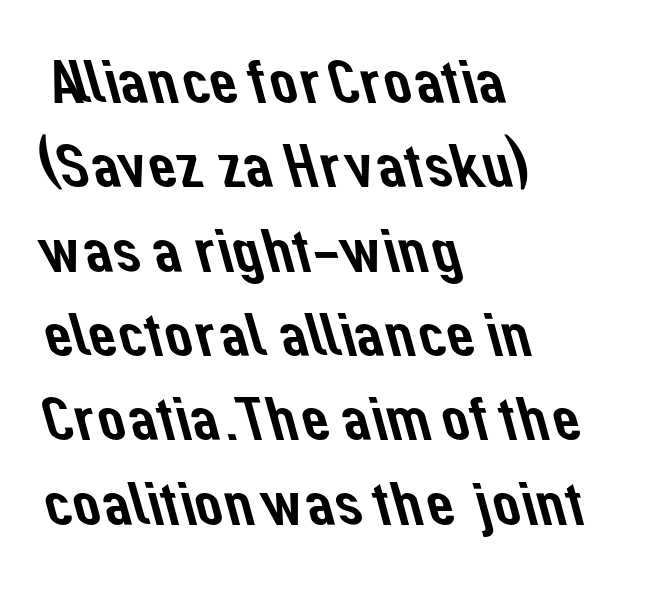
{"serif": "no", "width": "normal", "stroke_contrast": "low", "x_height": "medium", "monospaced": "no", "underline": "no", "align": "left", "line_spacing": "normal", "line_spacing_ratio": 1.36, "letter_spacing": "normal", "letter_spacing_em": 0.0, "glyph_px": 62}
